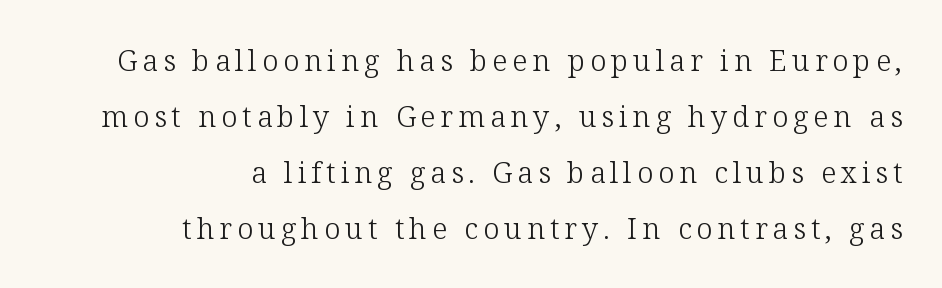
{"serif": "yes", "italic": "no", "bold": "no", "weight": "light", "width": "normal", "stroke_contrast": "low", "x_height": "medium", "monospaced": "no", "underline": "no", "align": "right", "line_spacing": "loose", "line_spacing_ratio": 1.93, "glyph_px": 29}
